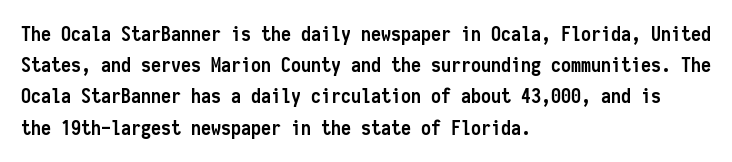
{"italic": "no", "bold": "yes", "underline": "no", "align": "left", "line_spacing": "normal", "line_spacing_ratio": 1.56, "letter_spacing": "normal", "letter_spacing_em": 0.0, "glyph_px": 20}
